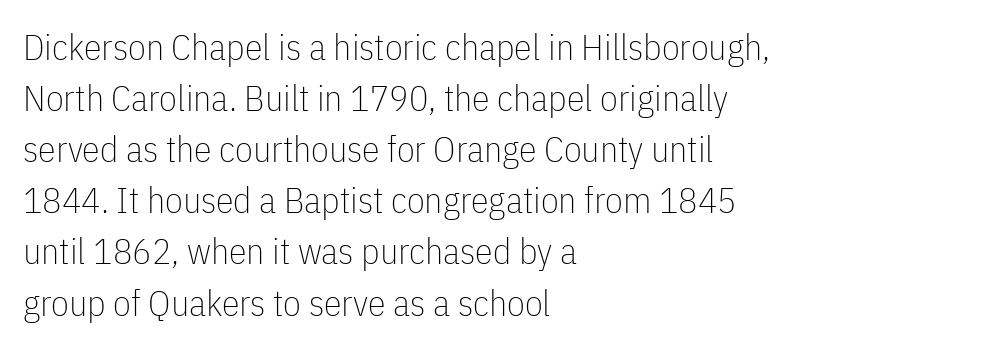
Q: Is the text bold? A: No.
Q: Is the text italic (slanted)? A: No, it is upright.
Q: Is the typeface a serif or a sans-serif typeface? A: Sans-serif.
Q: Is the text underlined? A: No.
Q: How is the paragraph aligned? A: Left-aligned.
Q: Is the spacing between letters normal or unusually wide? A: Normal.
Q: Is the spacing between lines tight, normal or loose? A: Normal.
Q: Width (condensed, normal, or wide)? A: Condensed.
Q: Stroke contrast? A: Low.
Q: x-height? A: Medium.
Q: Monospaced? A: No.
